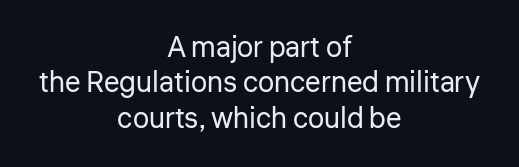
The image shows 29 px regular-weight sans-serif type, upright; set centered, line spacing 1.22x, normal letter spacing, not underlined; low stroke contrast and a medium x-height.
